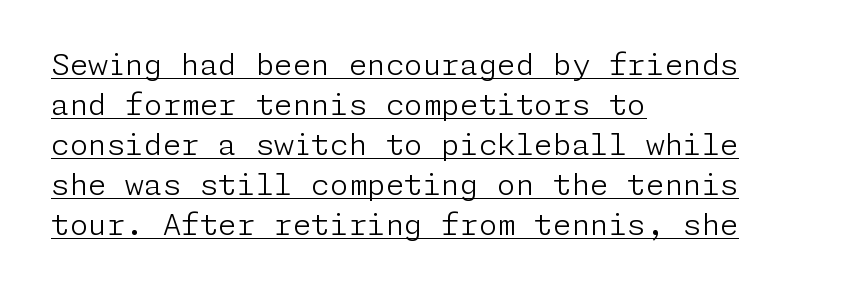
If you drew a line through each stem, it would be perfectly vertical. The weight would be labelled regular, book, light, or lighter still. The rendering anchors every line to the left-hand side. The rendering keeps characters at their native spacing. Honestly, the row spacing looks completely unremarkable.
